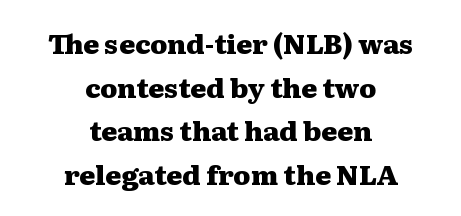
A roman cut, with each character standing at attention. The passage shown is not underscored anywhere. These lines keep a tight, regular rhythm from letter to letter. Heavy, bold letterforms. Successive baselines arrive at the customary interval.
